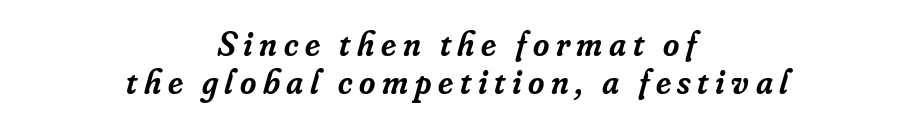
The image shows 35 px semibold serif type, italic (leaning right); set centered, tight line spacing (1.08x), not underlined; low stroke contrast and a small x-height.
